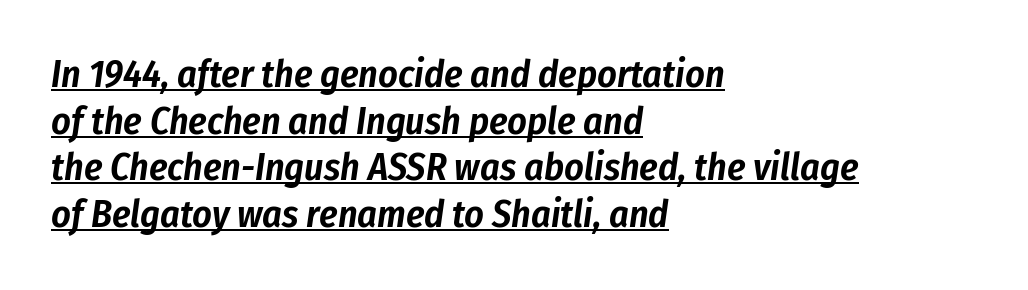
{"italic": "yes", "lean": "right", "slant_degrees": 8, "width": "condensed", "stroke_contrast": "low", "x_height": "medium", "monospaced": "no", "underline": "yes", "align": "left", "line_spacing_ratio": 1.23, "letter_spacing": "normal", "letter_spacing_em": 0.0, "glyph_px": 38}
